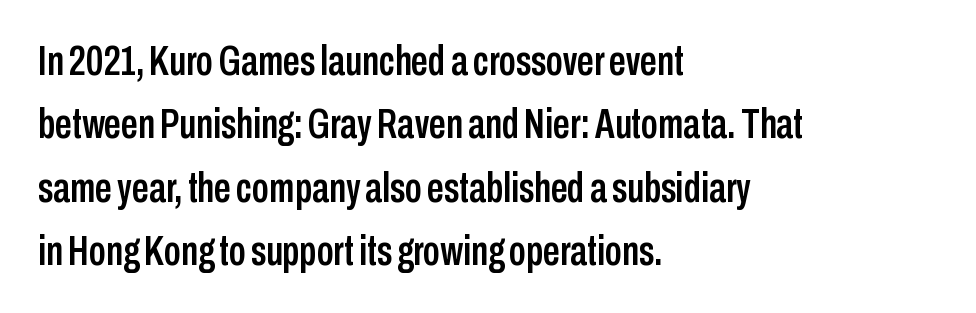
Q: Is the text italic (slanted)? A: No, it is upright.
Q: Is the typeface a serif or a sans-serif typeface? A: Sans-serif.
Q: Is the text underlined? A: No.
Q: How is the paragraph aligned? A: Left-aligned.
Q: Is the spacing between letters normal or unusually wide? A: Normal.
Q: Is the spacing between lines tight, normal or loose? A: Normal.
Q: Width (condensed, normal, or wide)? A: Condensed.
Q: Stroke contrast? A: Low.
Q: x-height? A: Medium.
Q: Monospaced? A: No.
